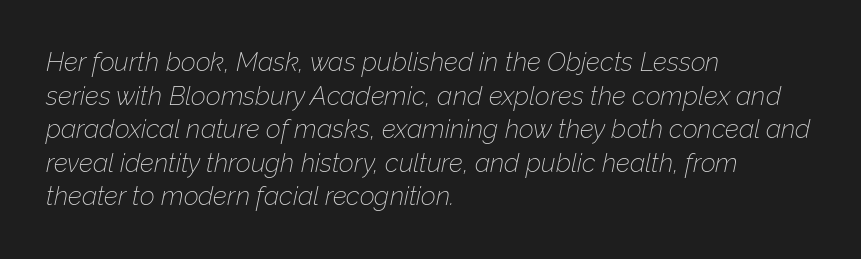
{"italic": "yes", "lean": "right", "slant_degrees": 12, "bold": "no", "underline": "no", "align": "left", "line_spacing": "normal", "line_spacing_ratio": 1.29, "letter_spacing": "normal", "letter_spacing_em": 0.0, "glyph_px": 26}
